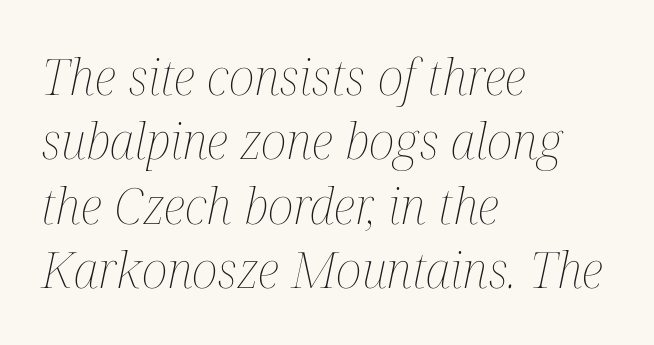
The image shows 50 px thin, condensed type, italic (leaning right); set left-aligned, normal line spacing (1.29x), normal letter spacing, not underlined; medium stroke contrast and a medium x-height.
